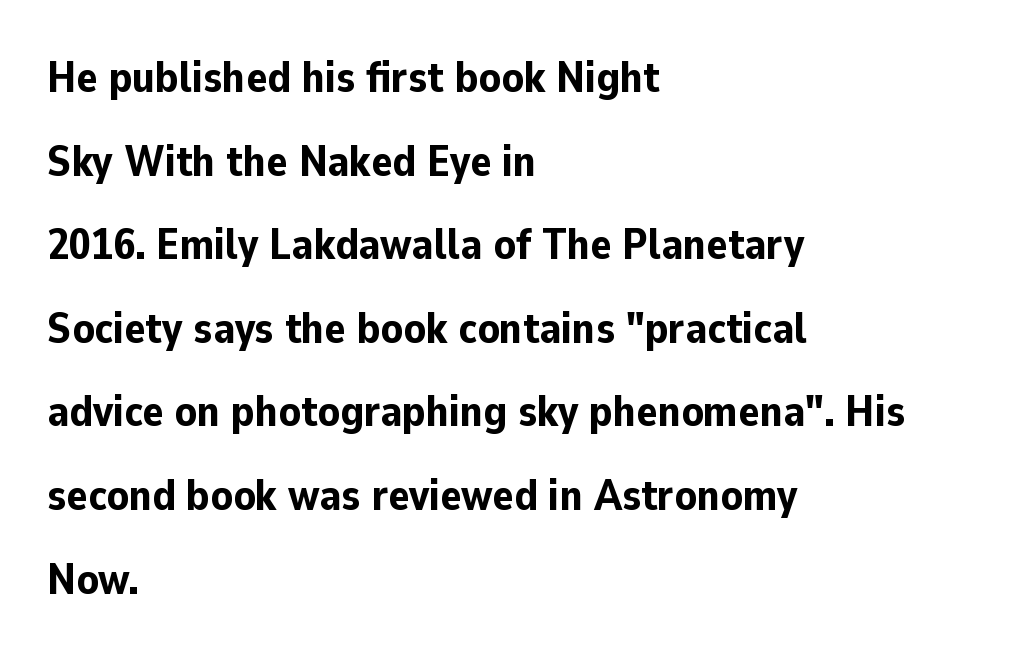
{"serif": "no", "italic": "no", "bold": "yes", "weight": "bold", "width": "normal", "stroke_contrast": "low", "x_height": "medium", "monospaced": "no", "underline": "no", "align": "left", "line_spacing": "loose", "line_spacing_ratio": 1.9, "letter_spacing": "normal", "letter_spacing_em": 0.0, "glyph_px": 44}
